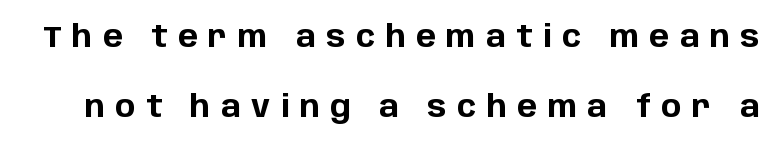
No italicization has been applied; the sample stays upright. A typesetter would call this leading open, well beyond the default. Is the letter spacing exaggerated? Yes — the characters are pushed far apart. Descenders are the only things crossing below the line.
